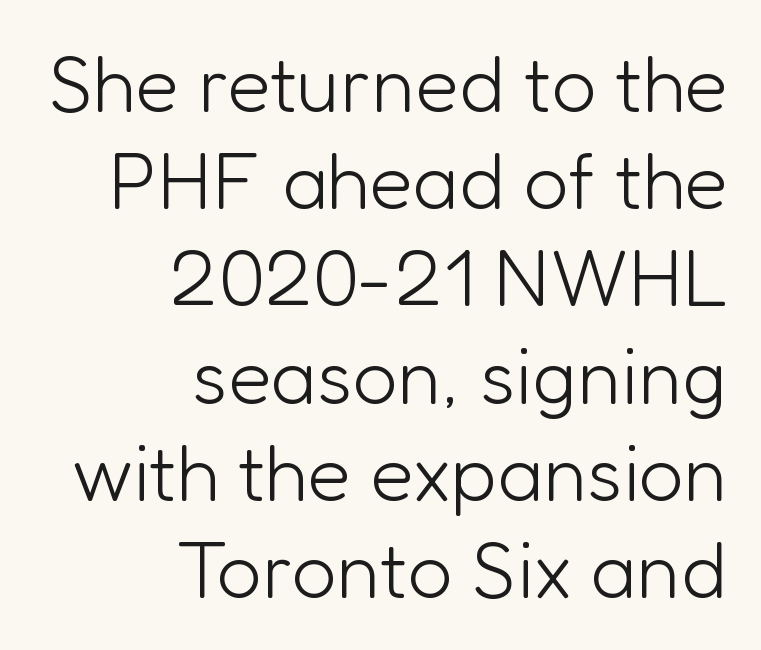
The image shows 79 px light sans-serif type, upright; set right-aligned, line spacing 1.23x, normal letter spacing, not underlined; low stroke contrast and a medium x-height.
